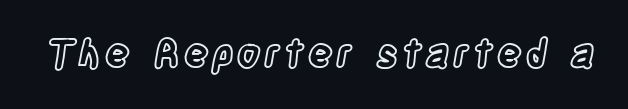
The foot of each line stays bare and open. Here the designer chose a conventional face with non-uniform glyph widths.
